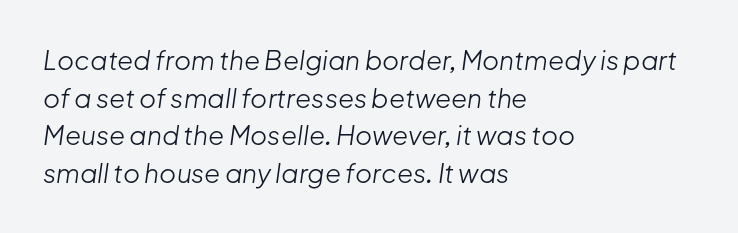
The image shows 26 px text type, italic (leaning right); set left-aligned, normal line spacing (1.45x), normal letter spacing, not underlined.
